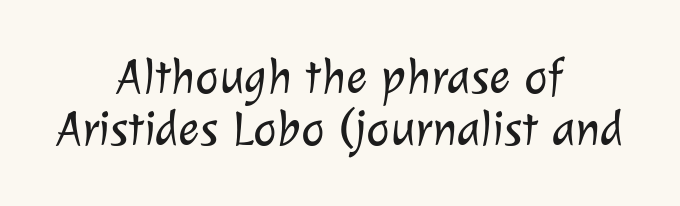
What stands out about the letter spacing? Nothing — it is the standard amount. Letters have the restrained weight of plain body copy at most. This sample is center-justified, so both line endings float freely. Leading is clearly below the norm, producing a dense column. Letterform terminals end flat and unadorned throughout the passage. The foot of each line stays bare and open.
